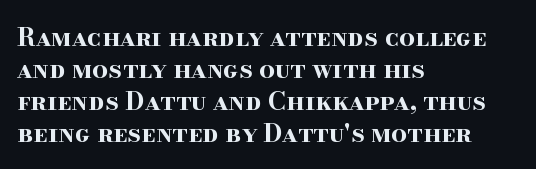
Q: Is the text bold? A: Yes.
Q: Is the text italic (slanted)? A: No, it is upright.
Q: Is the text underlined? A: No.
Q: How is the paragraph aligned? A: Left-aligned.
Q: Is the spacing between letters normal or unusually wide? A: Normal.
Q: Is the spacing between lines tight, normal or loose? A: Normal.
